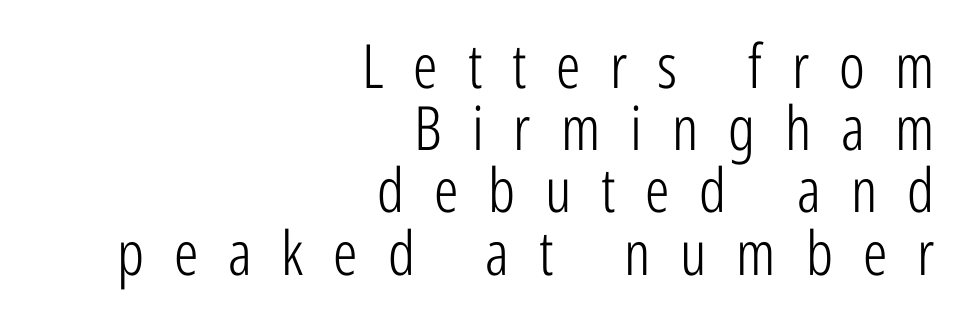
The image shows 61 px light, condensed sans-serif type, upright; set right-aligned, tight line spacing (1.02x), unusually wide letter spacing (+0.49 em), not underlined; low stroke contrast and a medium x-height.
